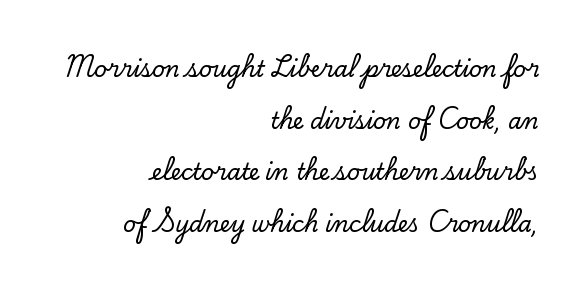
{"underline": "no", "align": "right", "line_spacing": "loose", "line_spacing_ratio": 2.35, "letter_spacing": "normal", "letter_spacing_em": 0.0, "glyph_px": 22}
